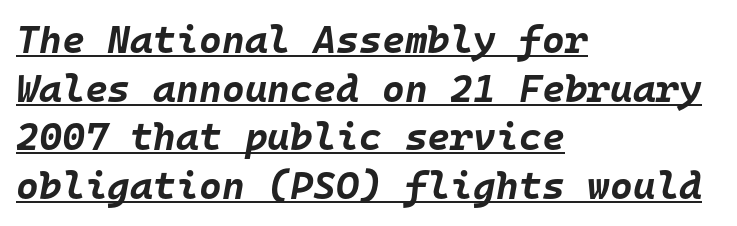
{"italic": "yes", "lean": "right", "slant_degrees": 10, "bold": "yes", "weight": "bold", "width": "normal", "stroke_contrast": "low", "x_height": "large", "monospaced": "yes", "underline": "yes", "align": "left", "line_spacing": "normal", "line_spacing_ratio": 1.25, "letter_spacing": "normal", "letter_spacing_em": 0.0, "glyph_px": 39}
